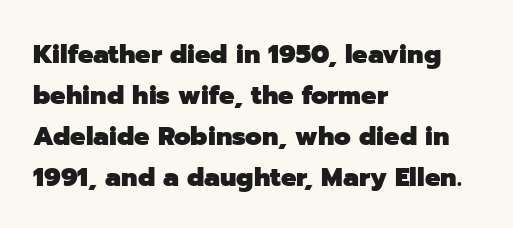
Q: Is the text bold? A: Yes.
Q: Is the text italic (slanted)? A: No, it is upright.
Q: Is the text underlined? A: No.
Q: How is the paragraph aligned? A: Left-aligned.
Q: Is the spacing between letters normal or unusually wide? A: Normal.
Q: Is the spacing between lines tight, normal or loose? A: Normal.
